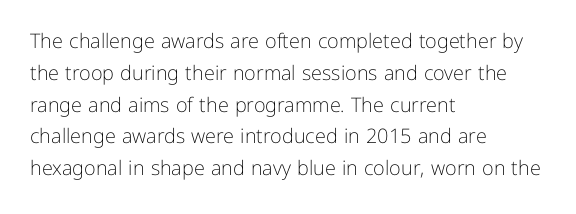
Q: Is the text bold? A: No.
Q: Is the text italic (slanted)? A: No, it is upright.
Q: Is the text underlined? A: No.
Q: How is the paragraph aligned? A: Left-aligned.
Q: Is the spacing between letters normal or unusually wide? A: Normal.
Q: Is the spacing between lines tight, normal or loose? A: Normal.
